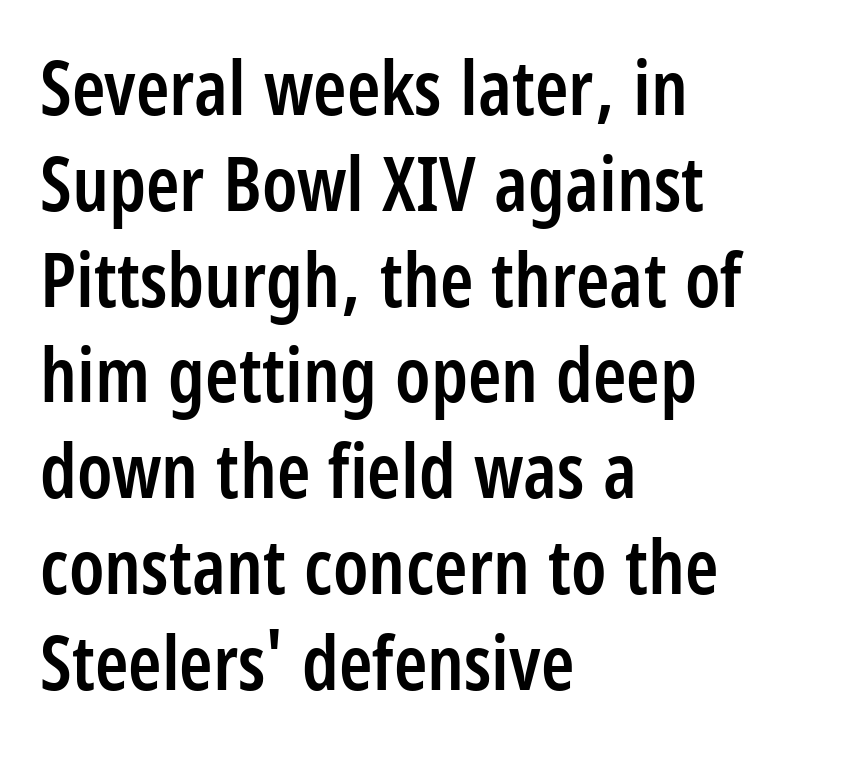
The image shows 76 px semibold, condensed sans-serif type, upright; set left-aligned, normal line spacing (1.26x), normal letter spacing, not underlined; low stroke contrast and a large x-height.
